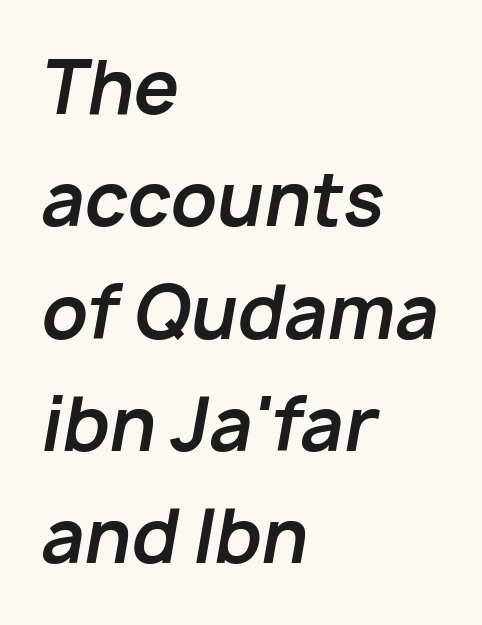
Q: Is the text bold? A: Yes.
Q: Is the text italic (slanted)? A: Yes, it leans right by about 10 degrees.
Q: Is the text underlined? A: No.
Q: How is the paragraph aligned? A: Left-aligned.
Q: Is the spacing between letters normal or unusually wide? A: Normal.
Q: Is the spacing between lines tight, normal or loose? A: Normal.
Q: Width (condensed, normal, or wide)? A: Normal.
Q: Stroke contrast? A: Low.
Q: x-height? A: Medium.
Q: Monospaced? A: No.
